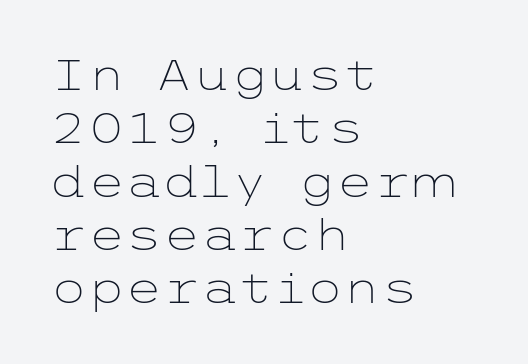
{"serif": "no", "italic": "no", "bold": "no", "weight": "light", "width": "wide", "stroke_contrast": "low", "x_height": "medium", "underline": "no", "align": "left", "line_spacing_ratio": 1.24, "letter_spacing": "normal", "letter_spacing_em": 0.0, "glyph_px": 43}
